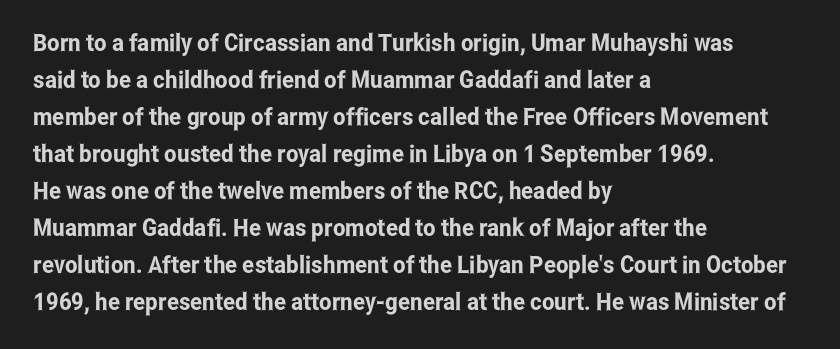
This is roman type, the default non-slanted kind. The lines in this sample share a left origin and differ only in where they stop. Glance below the letters and you will spot only blank space. The line-height multiplier appears to be the usual default. No extra tracking has been applied to these lines.
